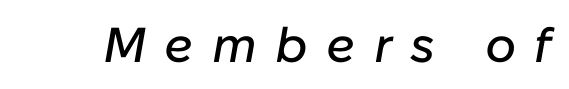
The image shows 49 px text type, italic (leaning right); set unusually wide letter spacing (+0.37 em), not underlined; low stroke contrast and a medium x-height.
